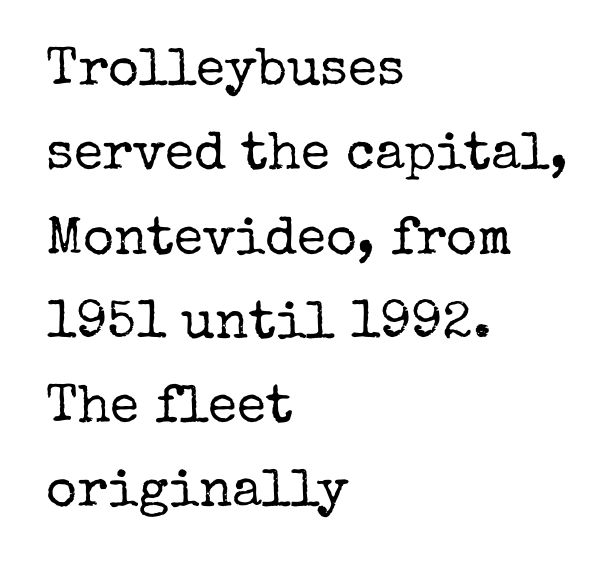
Beneath every word, the page is bare. I'd call this a serif setting — the letters wear small feet. Think of a printed novel: that variable character pitch is what you see here. No letter is thick-stroked: the sample isn't bold.
